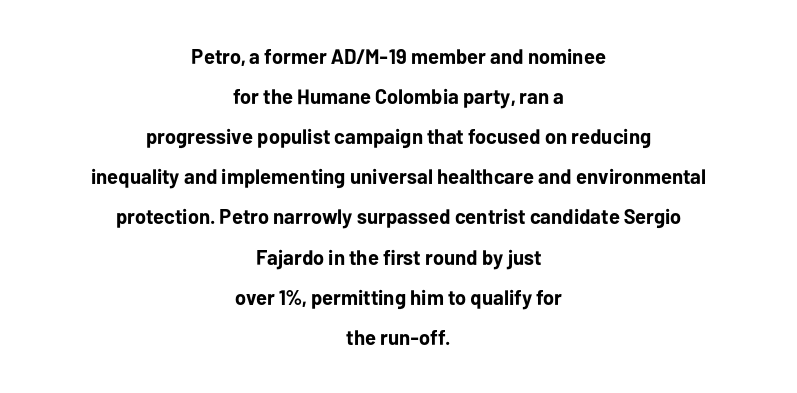
Q: Is the text bold? A: Yes.
Q: Is the text italic (slanted)? A: No, it is upright.
Q: Is the text underlined? A: No.
Q: How is the paragraph aligned? A: Centered.
Q: Is the spacing between letters normal or unusually wide? A: Normal.
Q: Is the spacing between lines tight, normal or loose? A: Loose.
